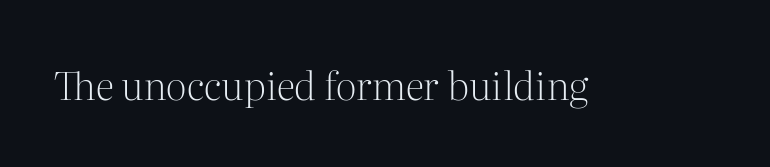
{"serif": "yes", "italic": "no", "bold": "no", "weight": "light", "width": "normal", "stroke_contrast": "medium", "x_height": "medium", "monospaced": "no", "underline": "no", "letter_spacing": "normal", "letter_spacing_em": 0.0, "glyph_px": 39}
